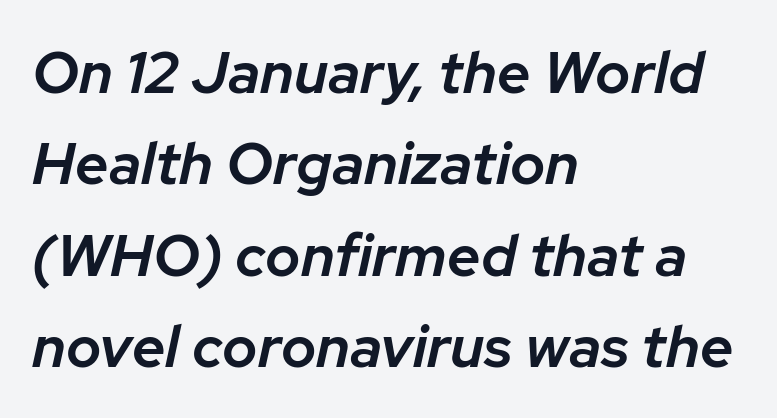
Visually the block forms a straight wall on the left and a jagged coastline on the right. Notice the strokes are somewhat thickened but not fully heavy: this is a semibold. Vertically, the passage feels balanced, rows spaced as you'd expect. Only glyphs here, with clear space below each row.
